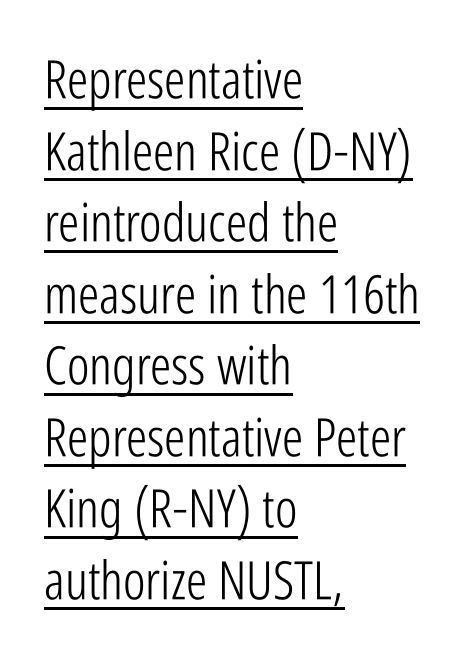
The image shows 53 px light, condensed sans-serif type, upright; set left-aligned, normal line spacing (1.35x), normal letter spacing, underlined; low stroke contrast and a medium x-height.
